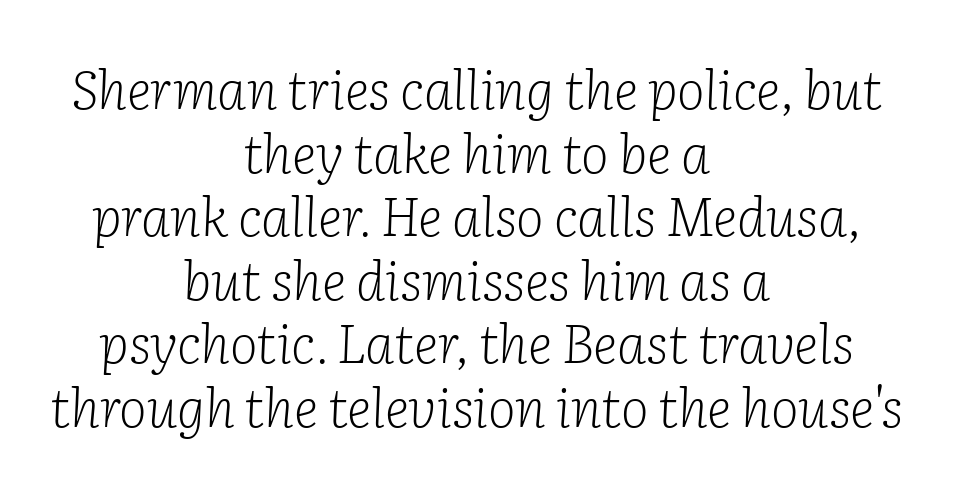
The image shows 53 px light serif type, italic (leaning right); set centered, line spacing 1.2x, normal letter spacing, not underlined; low stroke contrast and a medium x-height.
